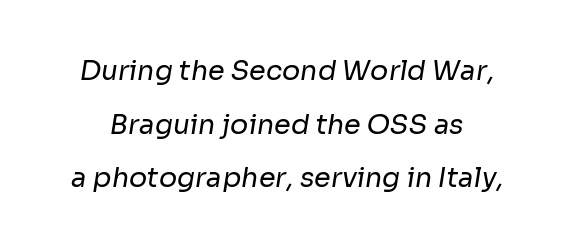
Beneath every word, the page is bare. Honestly, the letter spacing is just normal — you wouldn't notice it. Caption: face not bold, strokes unweighted. Reading down the column, the eye jumps a long way to each next line.
